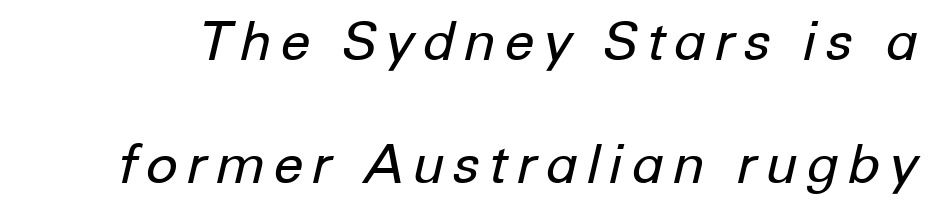
No extra ink here — the face is not bold. If you drew a line through each stem, it would be angled. The line-height multiplier appears high, well above default. Any mark beneath the type? The region is blank.
